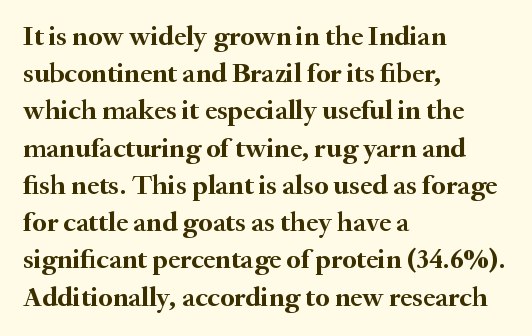
{"serif": "yes", "italic": "no", "bold": "yes", "weight": "semibold", "width": "normal", "stroke_contrast": "medium", "x_height": "small", "monospaced": "no", "underline": "no", "align": "left", "line_spacing": "normal", "line_spacing_ratio": 1.33, "letter_spacing": "normal", "letter_spacing_em": 0.0, "glyph_px": 28}
